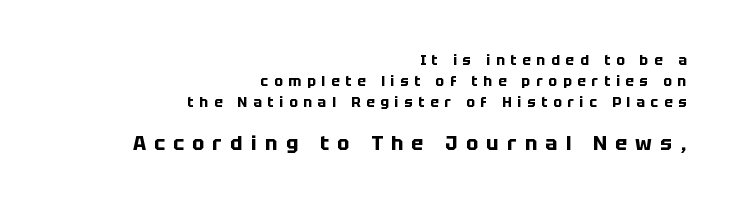
{"italic": "no", "bold": "yes", "underline": "no", "align": "right", "line_spacing": "normal", "line_spacing_ratio": 1.49, "letter_spacing": "wide", "letter_spacing_em": 0.42, "larger_block": "second", "size_ratio": 1.43, "glyph_px": 20}
